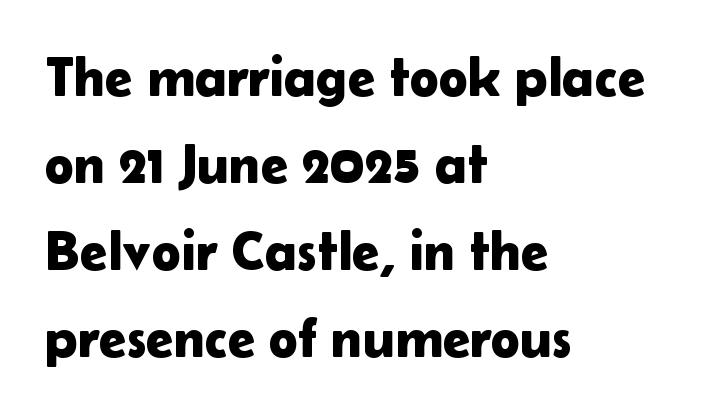
{"serif": "no", "italic": "no", "width": "normal", "stroke_contrast": "low", "x_height": "medium", "monospaced": "no", "underline": "no", "align": "left", "line_spacing": "normal", "line_spacing_ratio": 1.58, "letter_spacing": "normal", "letter_spacing_em": 0.0, "glyph_px": 55}
